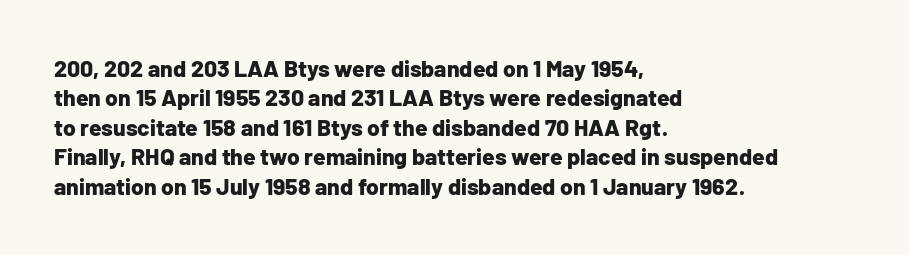
The image shows 23 px bold type, upright; set left-aligned, normal line spacing (1.28x), normal letter spacing, not underlined.
